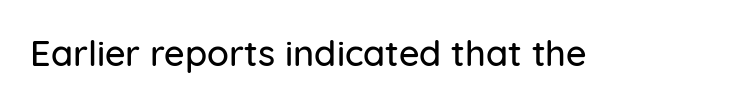
You could not count columns in this text — the font is proportionally spaced. This is roman type, the default non-slanted kind. Short note: letters normally spaced. Clear beneath every line of the passage. Font category for this specimen: sans-serif.
